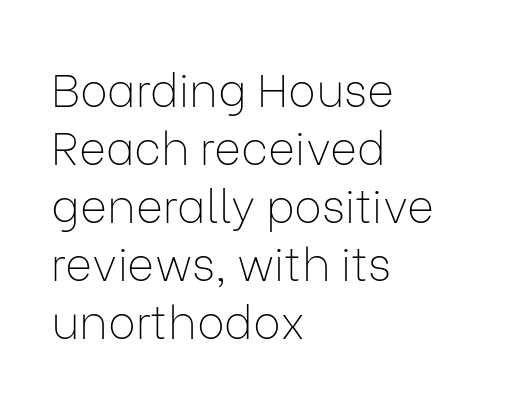
{"serif": "no", "italic": "no", "bold": "no", "weight": "thin", "width": "normal", "stroke_contrast": "low", "x_height": "medium", "monospaced": "no", "underline": "no", "align": "left", "line_spacing": "normal", "line_spacing_ratio": 1.26, "letter_spacing": "normal", "letter_spacing_em": 0.0, "glyph_px": 46}
